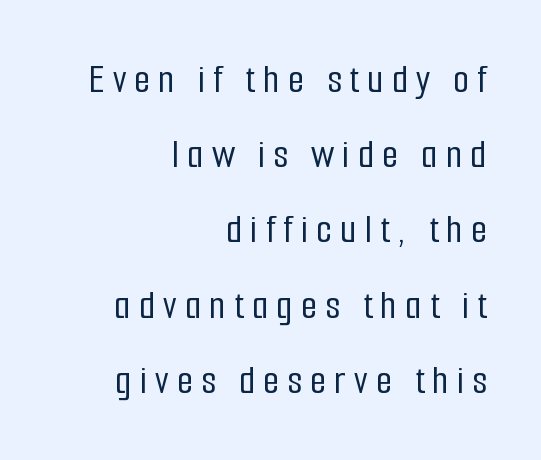
A typesetter would call this proportional, since set widths differ per character. Unlike italic type, these characters show no tilt at all. To sum up the face: it is a sans, with no serifs. The passage is arranged like a letterhead date or caption credit — flush right.
